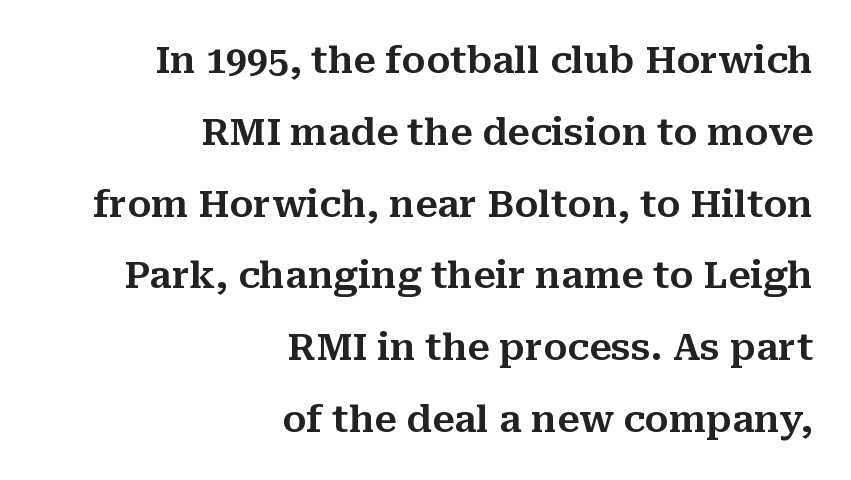
The image shows 37 px serif type, upright; set right-aligned, loose line spacing (1.94x), normal letter spacing, not underlined; medium stroke contrast and a medium x-height.
